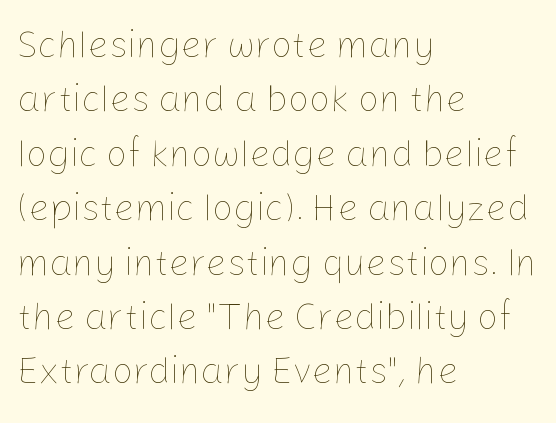
Note the varied advance widths — an 'i' is clearly narrower than an 'm'. Underline: absent. Line spacing here is normal. A typesetter would mark this as roman, not italic. Nobody touched the tracking dial on this one.
